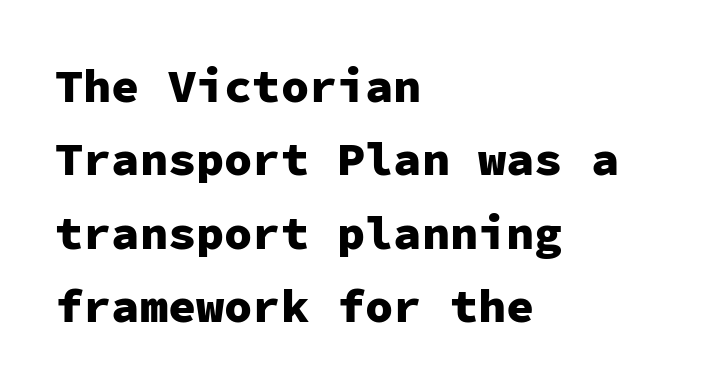
The image shows 47 px heavy sans-serif type, upright, monospaced; set left-aligned, normal line spacing (1.56x), normal letter spacing, not underlined; low stroke contrast and a medium x-height.
